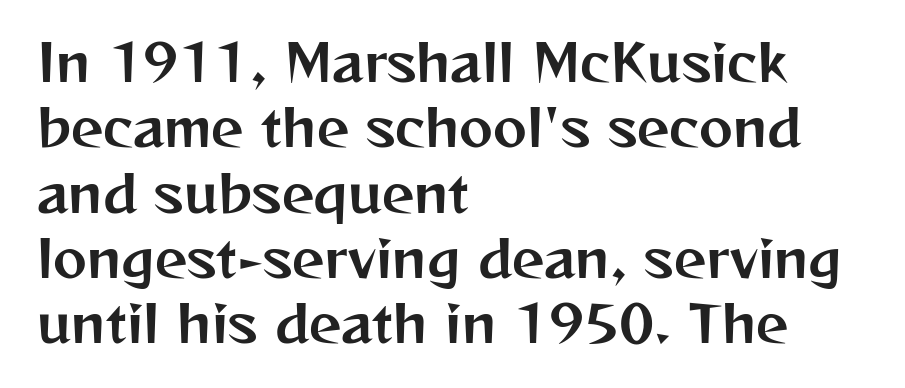
The image shows 51 px sans-serif type, upright; set left-aligned, normal line spacing (1.28x), normal letter spacing, not underlined; medium stroke contrast and a medium x-height.
